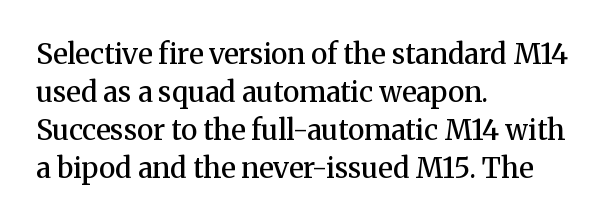
{"serif": "yes", "italic": "no", "bold": "semi", "weight": "semibold", "width": "normal", "stroke_contrast": "medium", "x_height": "medium", "monospaced": "no", "underline": "no", "align": "left", "line_spacing": "normal", "line_spacing_ratio": 1.36, "letter_spacing": "normal", "letter_spacing_em": 0.0, "glyph_px": 28}
